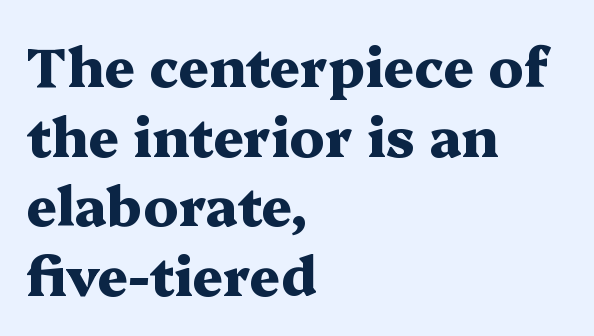
Q: Is the text bold? A: Yes.
Q: Is the text italic (slanted)? A: No, it is upright.
Q: Is the typeface a serif or a sans-serif typeface? A: Serif.
Q: Is the text underlined? A: No.
Q: How is the paragraph aligned? A: Left-aligned.
Q: Is the spacing between letters normal or unusually wide? A: Normal.
Q: Is the spacing between lines tight, normal or loose? A: Normal.
Q: Width (condensed, normal, or wide)? A: Wide.
Q: Stroke contrast? A: Medium.
Q: x-height? A: Medium.
Q: Monospaced? A: No.
